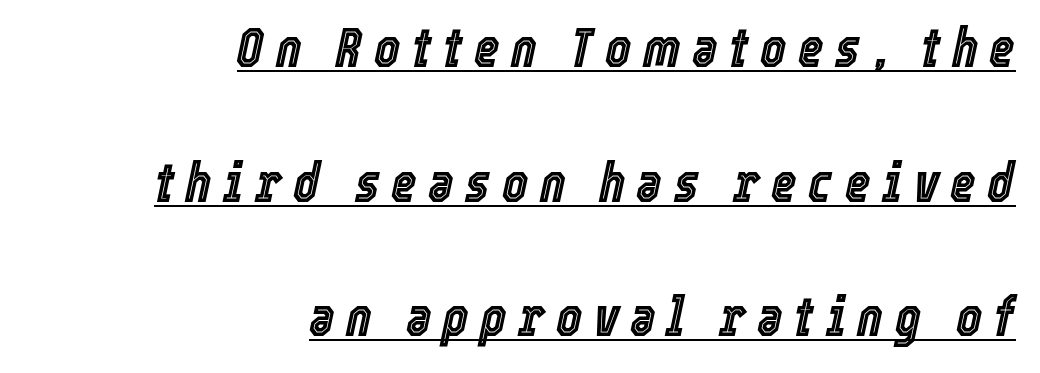
Q: Is the text italic (slanted)? A: Yes, it leans right by about 12 degrees.
Q: Is the text underlined? A: Yes.
Q: How is the paragraph aligned? A: Right-aligned.
Q: Is the spacing between letters normal or unusually wide? A: Unusually wide.
Q: Is the spacing between lines tight, normal or loose? A: Loose.
Q: Width (condensed, normal, or wide)? A: Condensed.
Q: x-height? A: Medium.
Q: Monospaced? A: No.
